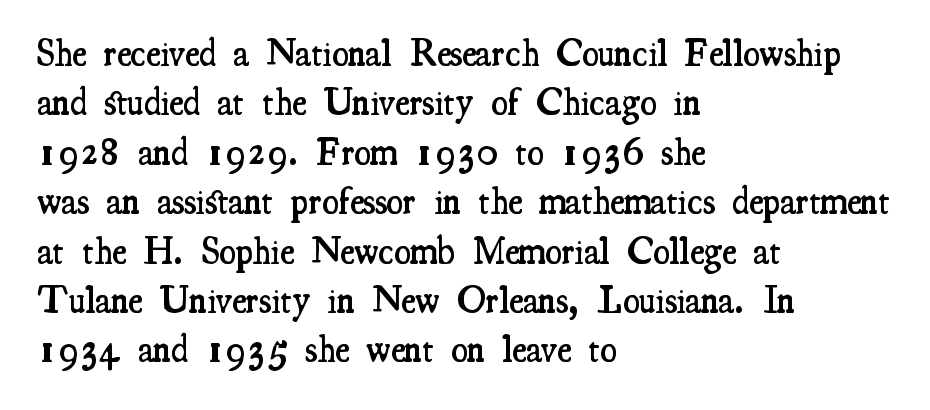
The image shows 38 px semibold, condensed serif type, upright; set left-aligned, normal line spacing (1.3x), normal letter spacing, not underlined; medium stroke contrast and a small x-height.
